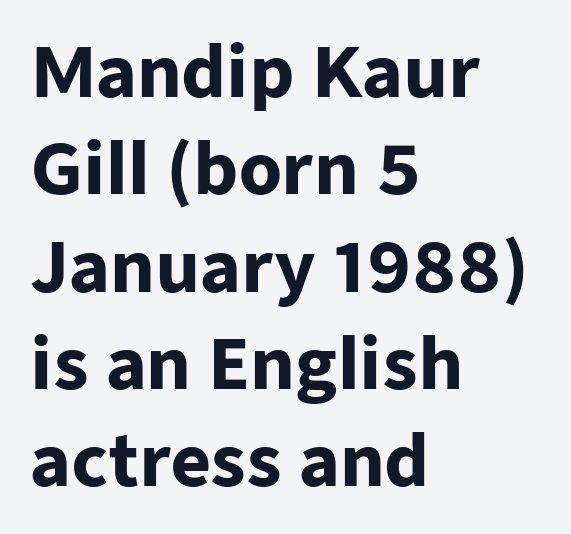
{"serif": "no", "italic": "no", "bold": "yes", "weight": "heavy", "width": "normal", "stroke_contrast": "low", "x_height": "medium", "monospaced": "no", "underline": "no", "align": "left", "line_spacing": "normal", "line_spacing_ratio": 1.41, "letter_spacing": "normal", "letter_spacing_em": 0.0, "glyph_px": 69}
